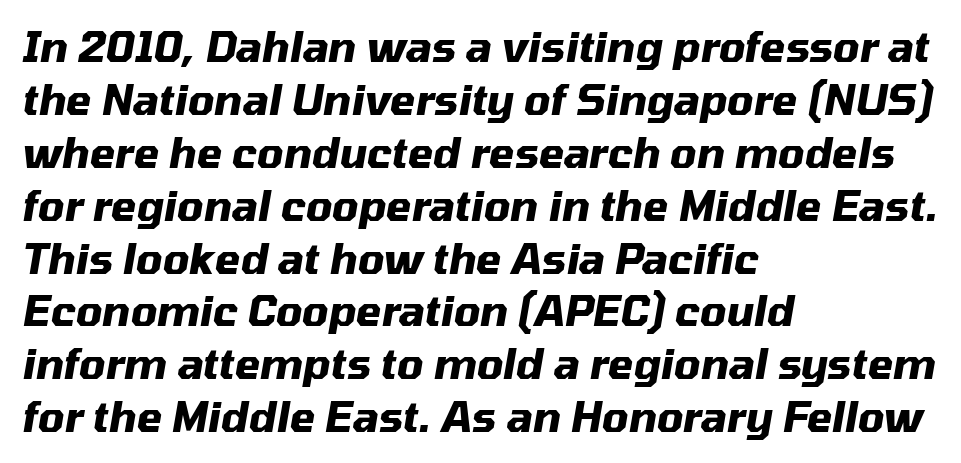
{"italic": "yes", "lean": "right", "slant_degrees": 10, "bold": "yes", "weight": "heavy", "width": "normal", "stroke_contrast": "medium", "x_height": "medium", "monospaced": "no", "underline": "no", "align": "left", "line_spacing": "normal", "line_spacing_ratio": 1.29, "letter_spacing": "normal", "letter_spacing_em": 0.0, "glyph_px": 41}
